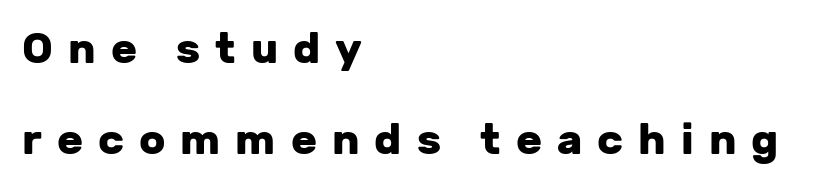
Q: Is the text bold? A: Yes.
Q: Is the text italic (slanted)? A: No, it is upright.
Q: Is the typeface a serif or a sans-serif typeface? A: Sans-serif.
Q: Is the text underlined? A: No.
Q: How is the paragraph aligned? A: Left-aligned.
Q: Is the spacing between letters normal or unusually wide? A: Unusually wide.
Q: Is the spacing between lines tight, normal or loose? A: Loose.
Q: Width (condensed, normal, or wide)? A: Normal.
Q: Stroke contrast? A: Low.
Q: x-height? A: Medium.
Q: Monospaced? A: No.
